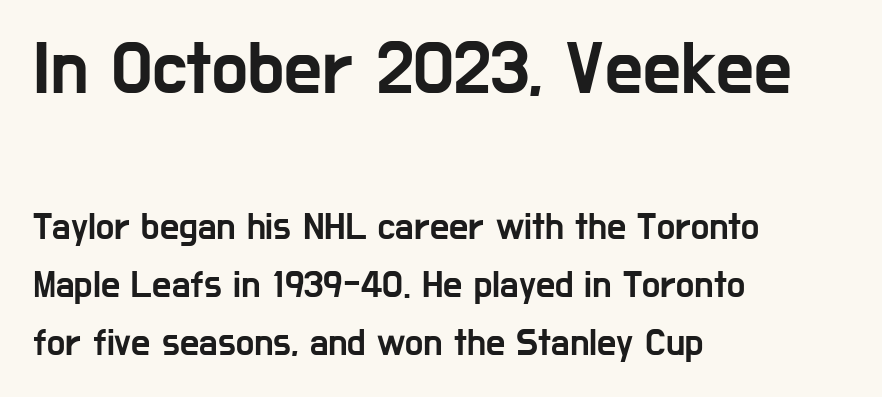
Q: Is the text italic (slanted)? A: No, it is upright.
Q: Is the typeface a serif or a sans-serif typeface? A: Sans-serif.
Q: Is the text underlined? A: No.
Q: How is the paragraph aligned? A: Left-aligned.
Q: Is the spacing between letters normal or unusually wide? A: Normal.
Q: Is the spacing between lines tight, normal or loose? A: Normal.
Q: Which block of text is set in a larger size, the first (top) or the second (bottom)? A: The first (top) one.
Q: Width (condensed, normal, or wide)? A: Condensed.
Q: Stroke contrast? A: Low.
Q: x-height? A: Medium.
Q: Monospaced? A: No.
